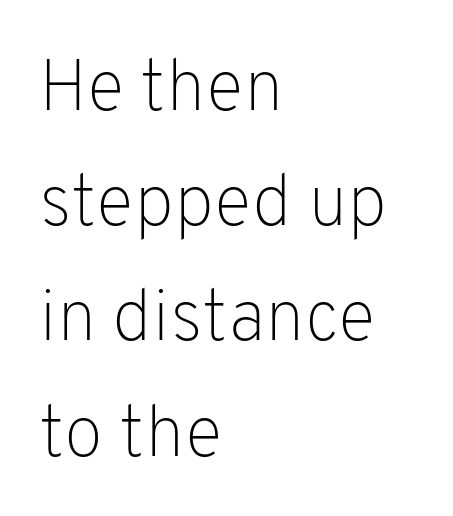
Characters remain perfectly vertical along every line. Type style note: lacks serifs. Compared with a typical body face, this is equally light or lighter still. Does the copy run flush right? No — it runs flush left. A typesetter would call this proportional, since set widths differ per character.
